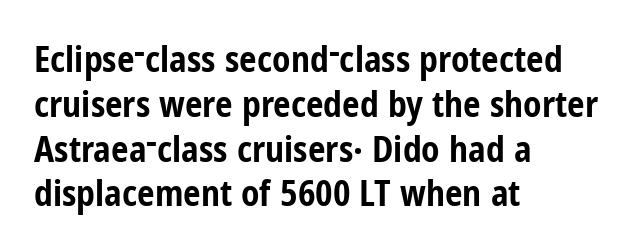
The image shows 35 px bold, condensed sans-serif type, upright; set left-aligned, normal line spacing (1.28x), normal letter spacing, not underlined; low stroke contrast and a medium x-height.
